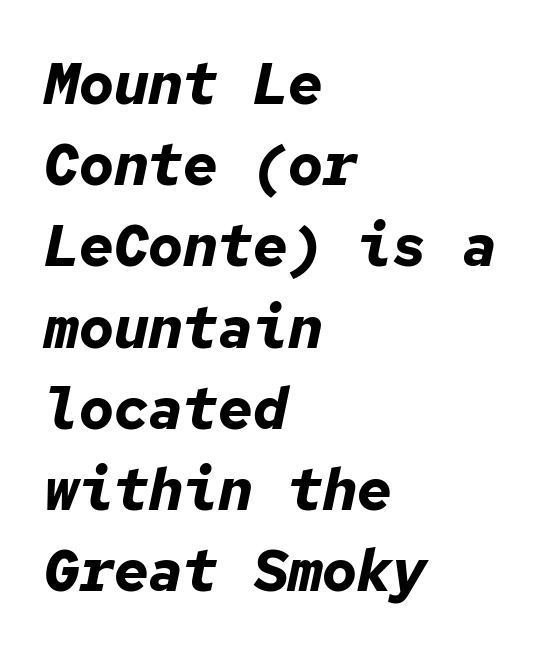
{"italic": "yes", "lean": "right", "slant_degrees": 12, "bold": "yes", "weight": "bold", "width": "normal", "stroke_contrast": "low", "x_height": "medium", "monospaced": "yes", "underline": "no", "align": "left", "line_spacing": "normal", "line_spacing_ratio": 1.4, "letter_spacing": "normal", "letter_spacing_em": 0.0, "glyph_px": 58}
